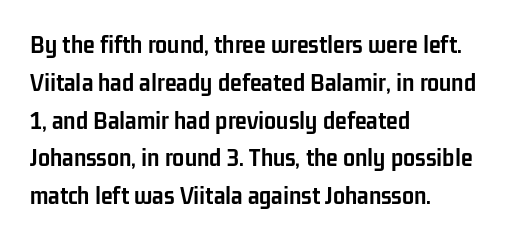
Line spacing here is normal. The baseline area is clear. This sample uses an upright cut, with every glyph sitting square on the baseline. These lines keep a tight, regular rhythm from letter to letter. Line beginnings align vertically; line endings do not.
